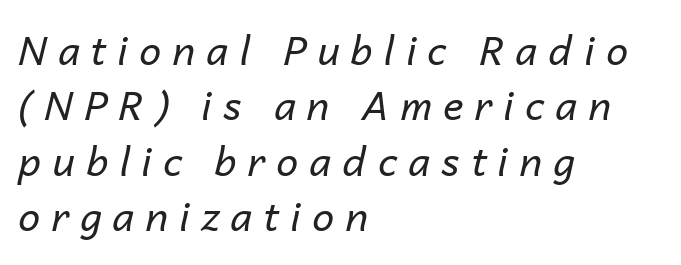
The image shows 39 px regular-weight type, italic (leaning right); set left-aligned, normal line spacing (1.42x), unusually wide letter spacing (+0.29 em), not underlined; low stroke contrast and a medium x-height.
